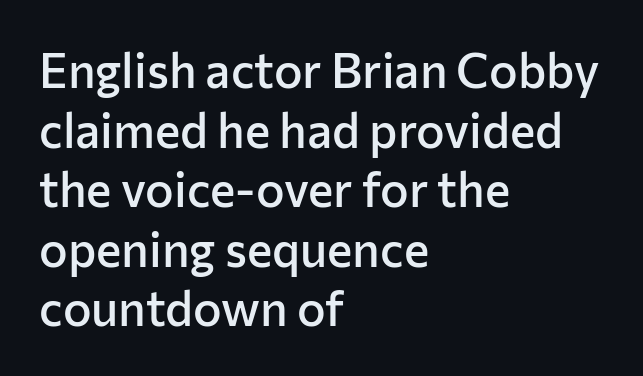
{"serif": "no", "italic": "no", "bold": "semi", "weight": "semibold", "width": "normal", "stroke_contrast": "low", "x_height": "medium", "monospaced": "no", "underline": "no", "align": "left", "line_spacing_ratio": 1.24, "letter_spacing": "normal", "letter_spacing_em": 0.0, "glyph_px": 48}
